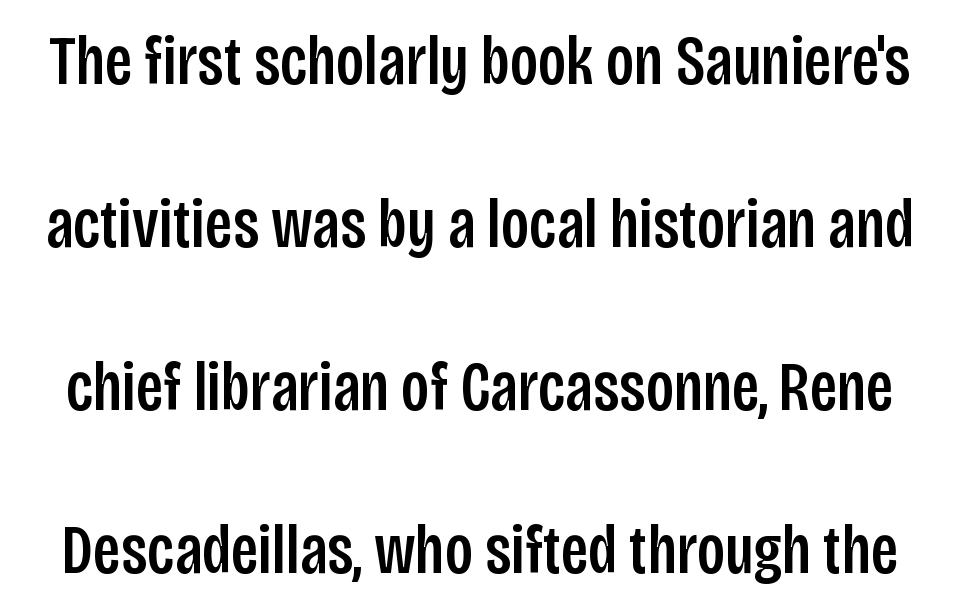
{"serif": "no", "italic": "no", "width": "condensed", "stroke_contrast": "low", "x_height": "large", "monospaced": "no", "underline": "no", "line_spacing": "loose", "line_spacing_ratio": 2.33, "letter_spacing": "normal", "letter_spacing_em": 0.0, "glyph_px": 70}
